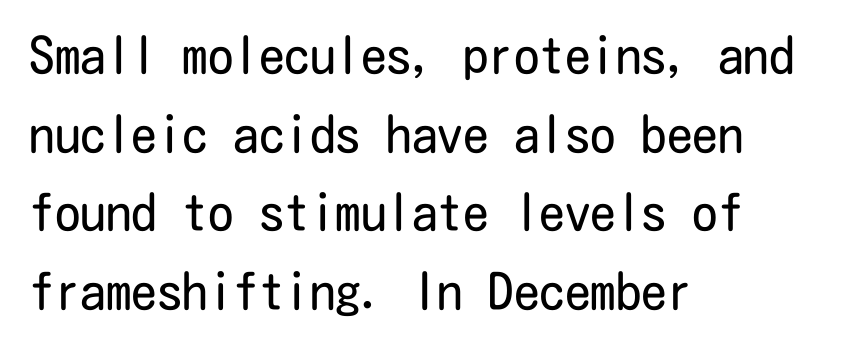
A sans-serif font was chosen for this passage. Rendered with straight, roman letterforms. The gap between lines stays unmarked. Is this a heavy cut? Hardly; it is regular or lighter. Glyph-to-glyph distance matches everyday printed text.
